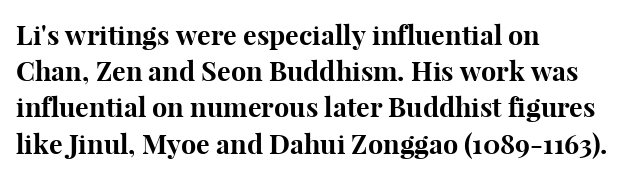
The image shows 27 px bold type, upright; set left-aligned, normal line spacing (1.34x), normal letter spacing, not underlined.
